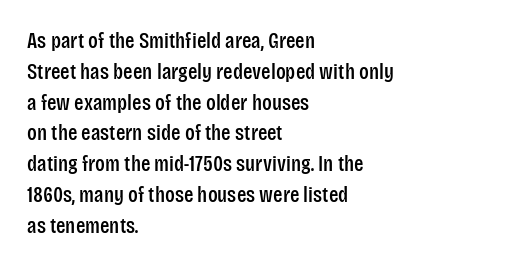
The image shows 22 px text type, upright; set left-aligned, normal line spacing (1.4x), normal letter spacing, not underlined.
